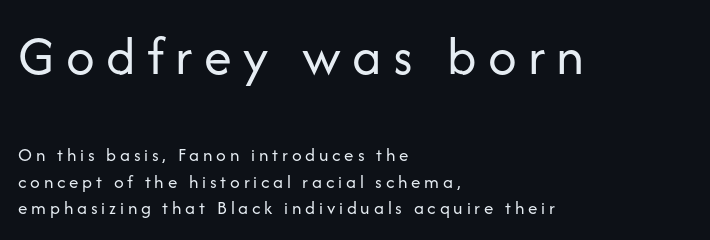
Q: Is the text bold? A: No.
Q: Is the text italic (slanted)? A: No, it is upright.
Q: Is the typeface a serif or a sans-serif typeface? A: Sans-serif.
Q: Is the text underlined? A: No.
Q: How is the paragraph aligned? A: Left-aligned.
Q: Is the spacing between letters normal or unusually wide? A: Unusually wide.
Q: Is the spacing between lines tight, normal or loose? A: Normal.
Q: Which block of text is set in a larger size, the first (top) or the second (bottom)? A: The first (top) one.
Q: Width (condensed, normal, or wide)? A: Normal.
Q: Stroke contrast? A: Low.
Q: x-height? A: Medium.
Q: Monospaced? A: No.
